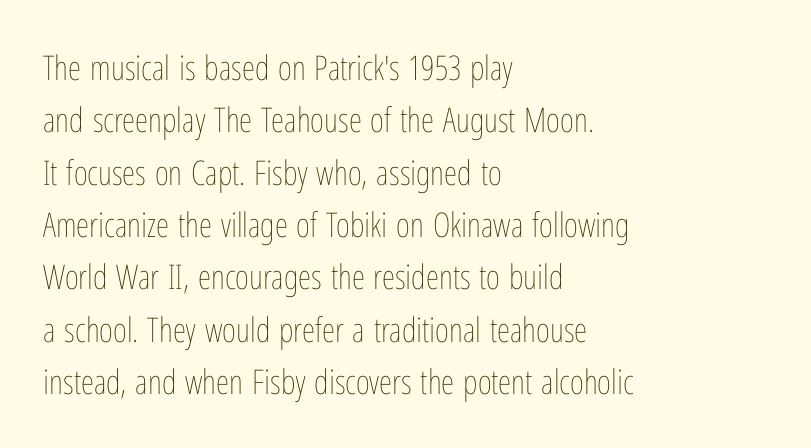
Only glyphs here, with clear space below each row. When letters stand straight like this, we call the style roman or upright. A student would call this left alignment; a typographer would say flush left, rag right. Character widths vary here, with narrow letters taking less room than wide ones. The font sits on the lighter half of the weight spectrum, regular included. This rendering leaves character spacing at its baseline value.
